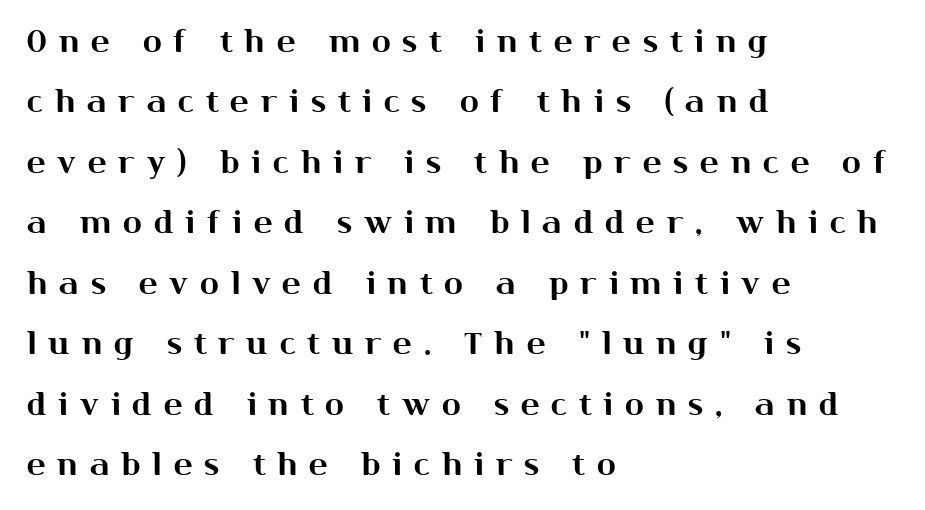
Whoever set this chose breathing room over compactness in the vertical rhythm. This sample uses expanded letter spacing, leaving extra air between glyphs. Check where the strokes stop: nothing finishes them off — pure sans. Check the space under the baseline: it is left empty. Layout note: lines flush left. A typesetter would call this proportional, since set widths differ per character.
